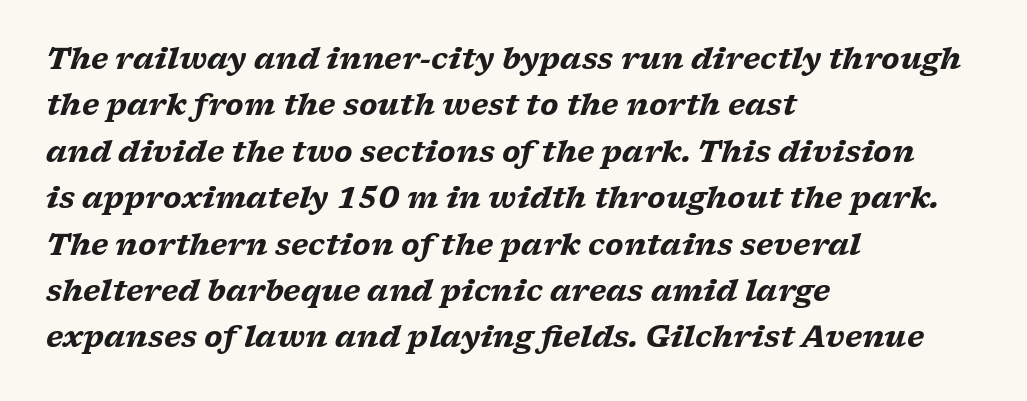
Q: Is the text bold? A: Yes.
Q: Is the text italic (slanted)? A: Yes, it leans right by about 17 degrees.
Q: Is the typeface a serif or a sans-serif typeface? A: Serif.
Q: Is the text underlined? A: No.
Q: How is the paragraph aligned? A: Left-aligned.
Q: Is the spacing between letters normal or unusually wide? A: Normal.
Q: Is the spacing between lines tight, normal or loose? A: Normal.
Q: Width (condensed, normal, or wide)? A: Wide.
Q: Stroke contrast? A: Low.
Q: x-height? A: Medium.
Q: Monospaced? A: No.
